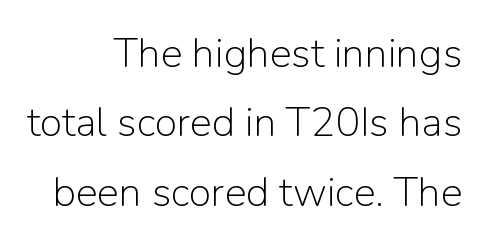
Is this a sans? Yes — the strokes have no serifs. Nobody drew a line under any word here. This sample is right-justified, so line beginnings fall wherever the words allow. Unbolded letterforms with no extra heft. Summary of vertical rhythm: regular, with standard interline spacing. When letters stand straight like this, we call the style roman or upright.
